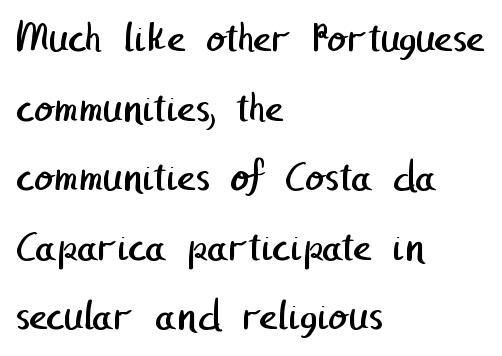
Is the block centered? No — it sits flush against the left margin. The face looks like a standard text weight, possibly lighter. Standard letterfit; no display-style spreading of the glyphs. Bare-footed words on every line. Interline gaps are of average width in this sample. Does the type have serifs? No, each stem ends abruptly.
